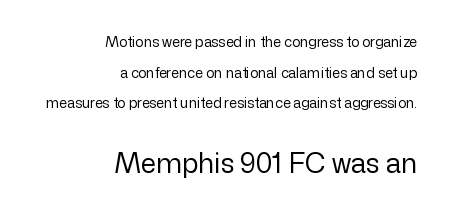
The image shows 27 px text type, upright; set right-aligned, loose line spacing (2.18x), normal letter spacing, not underlined; the second (bottom) block is 1.93x larger.
